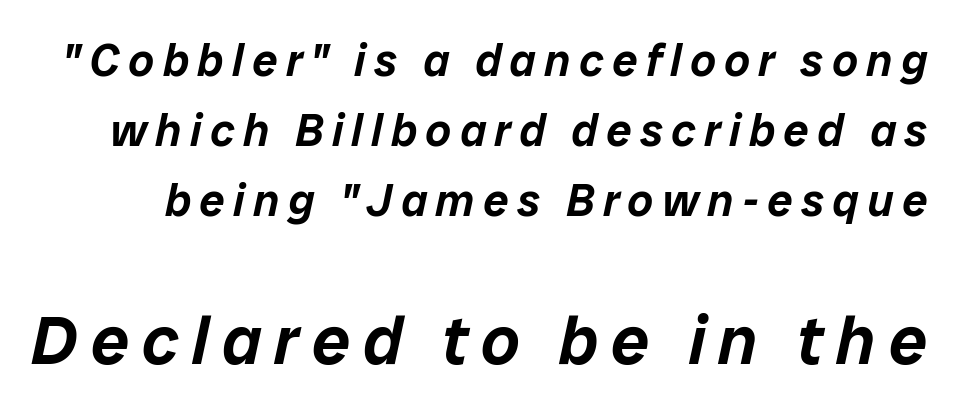
Regular leading. The letters advance in unequal steps, a hallmark of proportional type. Compare the two chunks: the lower has the greater cap height. Has an underline been added? It has not. The face used here has a pronounced slope to its letters.
